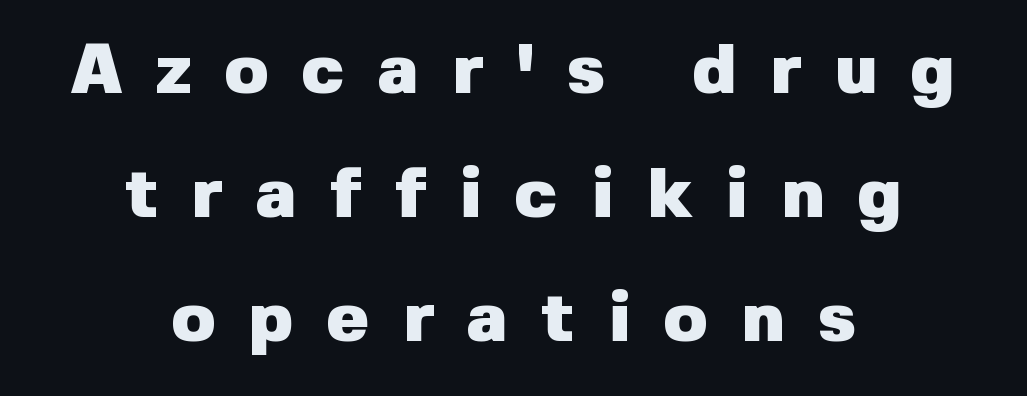
Q: Is the text bold? A: Yes.
Q: Is the text italic (slanted)? A: No, it is upright.
Q: Is the typeface a serif or a sans-serif typeface? A: Sans-serif.
Q: Is the text underlined? A: No.
Q: How is the paragraph aligned? A: Centered.
Q: Is the spacing between letters normal or unusually wide? A: Unusually wide.
Q: Width (condensed, normal, or wide)? A: Normal.
Q: Stroke contrast? A: Low.
Q: x-height? A: Medium.
Q: Monospaced? A: No.
